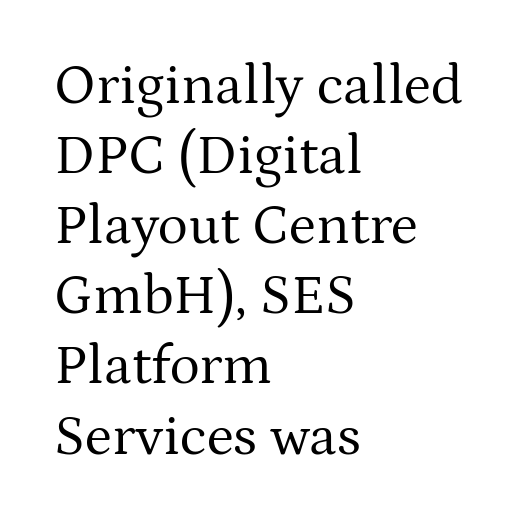
{"serif": "yes", "italic": "no", "bold": "no", "weight": "regular", "width": "normal", "stroke_contrast": "medium", "x_height": "medium", "monospaced": "no", "underline": "no", "align": "left", "line_spacing_ratio": 1.23, "letter_spacing": "normal", "letter_spacing_em": 0.0, "glyph_px": 57}
